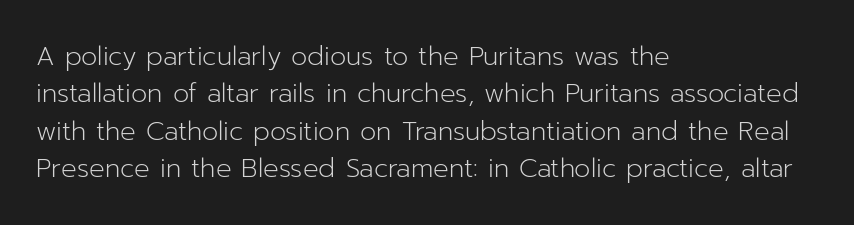
Q: Is the text bold? A: No.
Q: Is the text italic (slanted)? A: No, it is upright.
Q: Is the text underlined? A: No.
Q: How is the paragraph aligned? A: Left-aligned.
Q: Is the spacing between letters normal or unusually wide? A: Normal.
Q: Is the spacing between lines tight, normal or loose? A: Normal.
